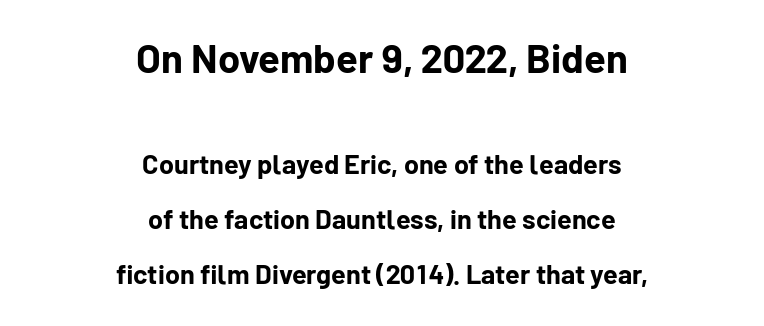
The image shows 40 px bold sans-serif type, upright; set centered, loose line spacing (2.04x), normal letter spacing, not underlined; the first (top) block is 1.48x larger; low stroke contrast and a medium x-height.
